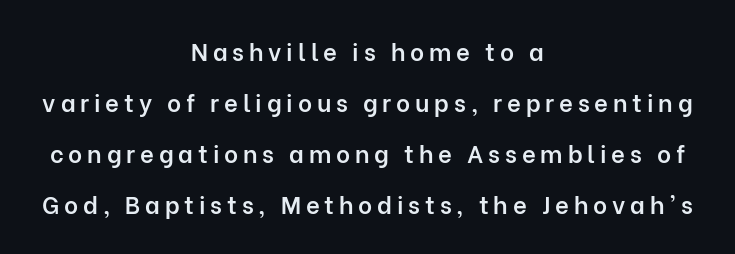
Notice how the stems are strictly vertical — no italics here. The space between consecutive lines is lavish. Just letters on the line, the space beneath them empty. This rendering uses center alignment, leaving both contours irregular but symmetric.
